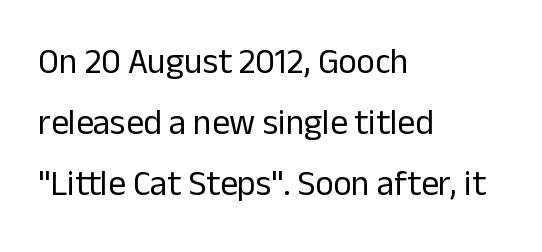
The letters carry no serifs — their stems end cleanly without finishing strokes. Quick note: underline off. Bold? No — there's no thickening of the strokes. There is no visible air inserted between adjacent glyphs. Upright lettering throughout. Here the designer chose a conventional face with non-uniform glyph widths.
